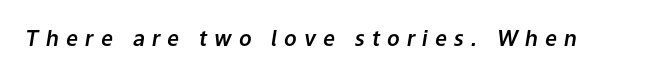
The image shows 21 px text type, italic (leaning right); set unusually wide letter spacing (+0.34 em), not underlined.
